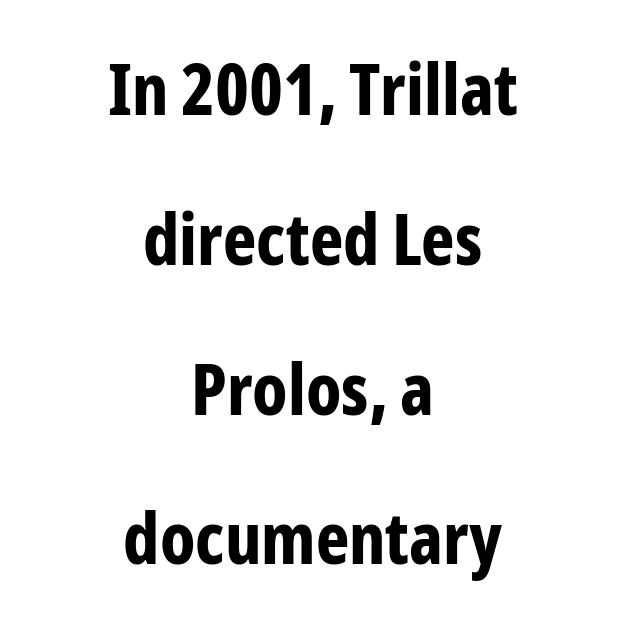
Strokes here are thick enough to call this a true bold. Typographically, this falls in the sans-serif category. No extra tracking has been applied to these lines. Notice how the passage keeps no hard edge, just a central spine. Think of a printed novel: that variable character pitch is what you see here. Designer's note — italics off, roman on.
